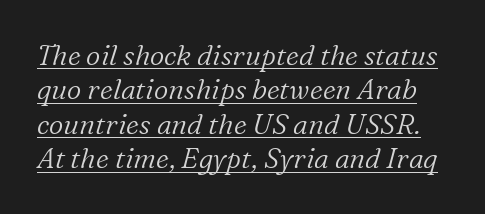
Q: Is the text bold? A: No.
Q: Is the text italic (slanted)? A: Yes, it leans right by about 16 degrees.
Q: Is the typeface a serif or a sans-serif typeface? A: Serif.
Q: Is the text underlined? A: Yes.
Q: Is the spacing between letters normal or unusually wide? A: Normal.
Q: Width (condensed, normal, or wide)? A: Normal.
Q: Stroke contrast? A: Low.
Q: x-height? A: Medium.
Q: Monospaced? A: No.
